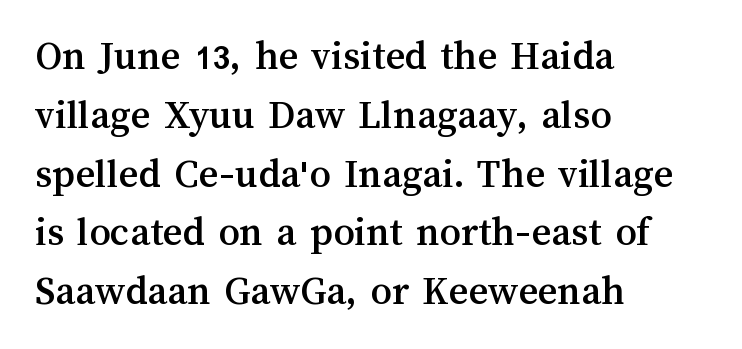
Q: Is the text italic (slanted)? A: No, it is upright.
Q: Is the text underlined? A: No.
Q: How is the paragraph aligned? A: Left-aligned.
Q: Is the spacing between letters normal or unusually wide? A: Normal.
Q: Is the spacing between lines tight, normal or loose? A: Normal.
Q: Width (condensed, normal, or wide)? A: Normal.
Q: Stroke contrast? A: Medium.
Q: x-height? A: Medium.
Q: Monospaced? A: No.
